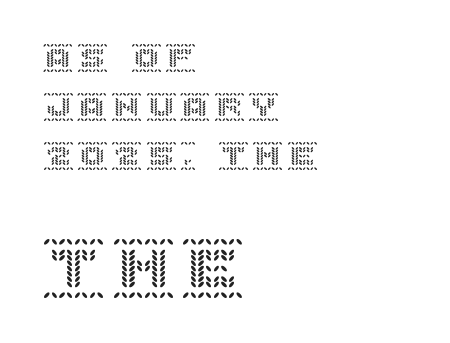
Q: Is the text italic (slanted)? A: No, it is upright.
Q: Is the text underlined? A: No.
Q: How is the paragraph aligned? A: Left-aligned.
Q: Is the spacing between lines tight, normal or loose? A: Normal.
Q: Which block of text is set in a larger size, the first (top) or the second (bottom)? A: The second (bottom) one.
Q: Width (condensed, normal, or wide)? A: Normal.
Q: x-height? A: Large.
